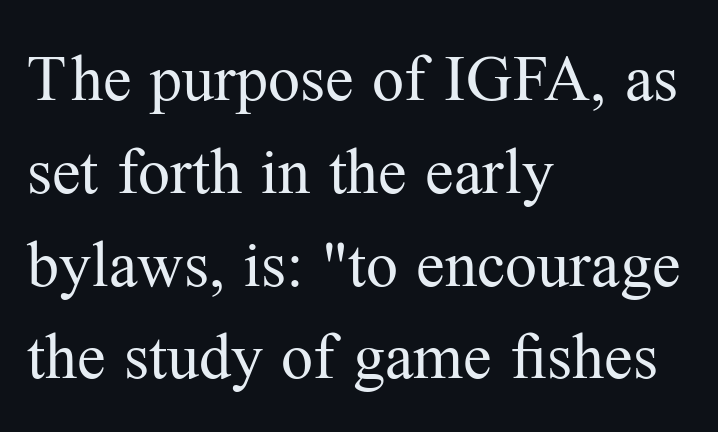
Q: Is the text bold? A: No.
Q: Is the text italic (slanted)? A: No, it is upright.
Q: Is the typeface a serif or a sans-serif typeface? A: Serif.
Q: Is the text underlined? A: No.
Q: How is the paragraph aligned? A: Left-aligned.
Q: Is the spacing between letters normal or unusually wide? A: Normal.
Q: Is the spacing between lines tight, normal or loose? A: Normal.
Q: Width (condensed, normal, or wide)? A: Normal.
Q: Stroke contrast? A: Medium.
Q: x-height? A: Medium.
Q: Monospaced? A: No.
